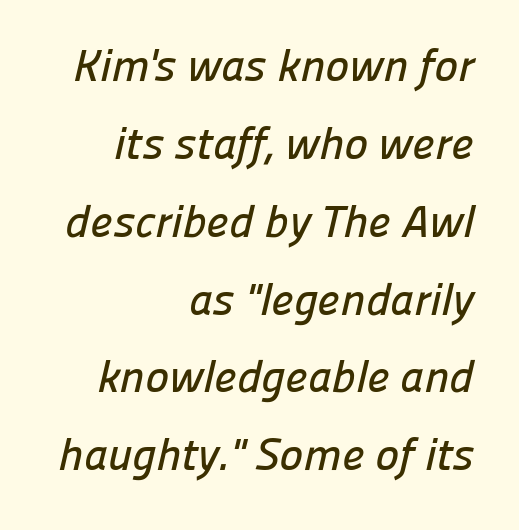
Q: Is the typeface a serif or a sans-serif typeface? A: Sans-serif.
Q: Is the text underlined? A: No.
Q: How is the paragraph aligned? A: Right-aligned.
Q: Is the spacing between letters normal or unusually wide? A: Normal.
Q: Width (condensed, normal, or wide)? A: Normal.
Q: Stroke contrast? A: Low.
Q: x-height? A: Medium.
Q: Monospaced? A: No.
